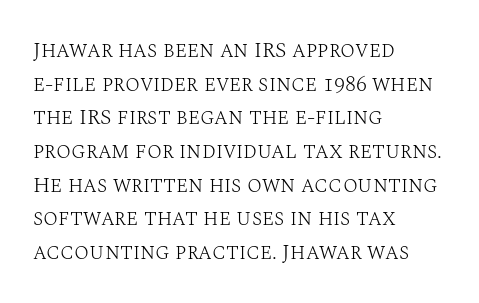
{"italic": "no", "bold": "no", "underline": "no", "align": "left", "line_spacing": "normal", "line_spacing_ratio": 1.53, "letter_spacing": "normal", "letter_spacing_em": 0.0, "glyph_px": 22}
